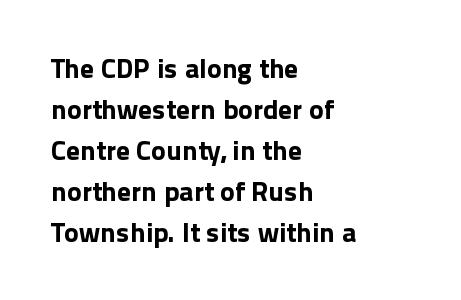
These lines are composed in type without serifs. Unmarked baselines from the first word to the last. A full-strength bold gives these letters their thick strokes. Here the designer chose a conventional face with non-uniform glyph widths. Rendered with straight, roman letterforms.
